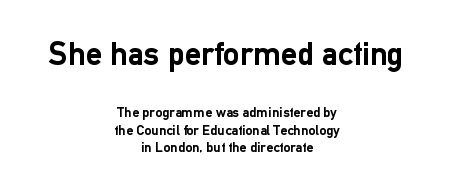
Q: Is the text bold? A: Yes.
Q: Is the text italic (slanted)? A: No, it is upright.
Q: Is the typeface a serif or a sans-serif typeface? A: Sans-serif.
Q: Is the text underlined? A: No.
Q: How is the paragraph aligned? A: Centered.
Q: Is the spacing between letters normal or unusually wide? A: Normal.
Q: Is the spacing between lines tight, normal or loose? A: Normal.
Q: Which block of text is set in a larger size, the first (top) or the second (bottom)? A: The first (top) one.
Q: Width (condensed, normal, or wide)? A: Normal.
Q: Stroke contrast? A: Low.
Q: x-height? A: Medium.
Q: Monospaced? A: No.
